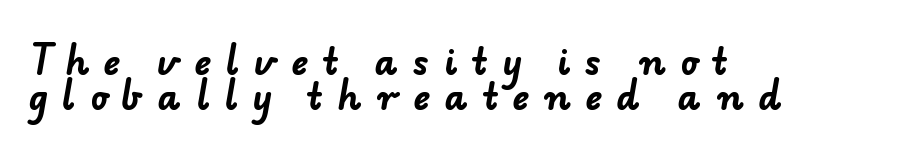
The image shows 35 px bold sans-serif type; set left-aligned, tight line spacing (1.0x), unusually wide letter spacing (+0.43 em), not underlined; low stroke contrast and a small x-height.
